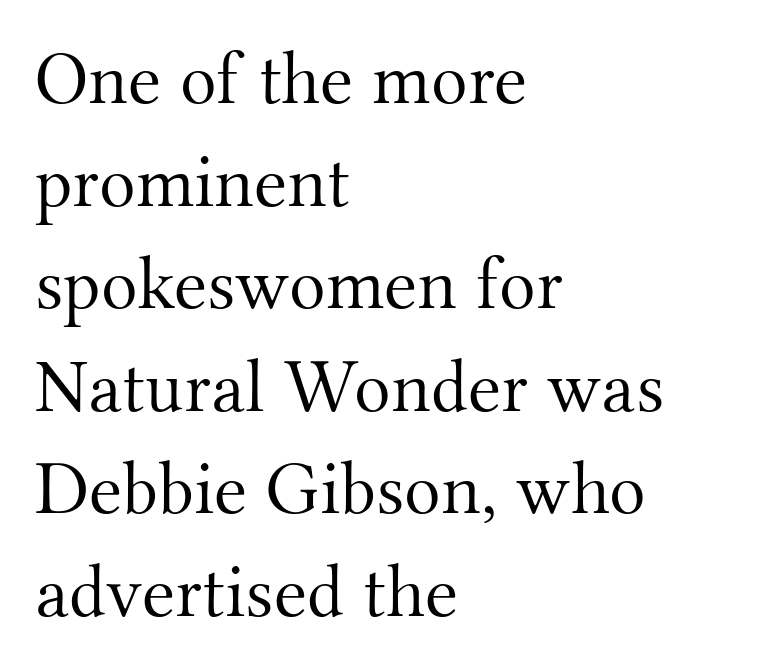
Q: Is the text bold? A: No.
Q: Is the text italic (slanted)? A: No, it is upright.
Q: Is the typeface a serif or a sans-serif typeface? A: Serif.
Q: Is the text underlined? A: No.
Q: How is the paragraph aligned? A: Left-aligned.
Q: Is the spacing between letters normal or unusually wide? A: Normal.
Q: Is the spacing between lines tight, normal or loose? A: Normal.
Q: Width (condensed, normal, or wide)? A: Normal.
Q: Stroke contrast? A: Medium.
Q: x-height? A: Small.
Q: Monospaced? A: No.
